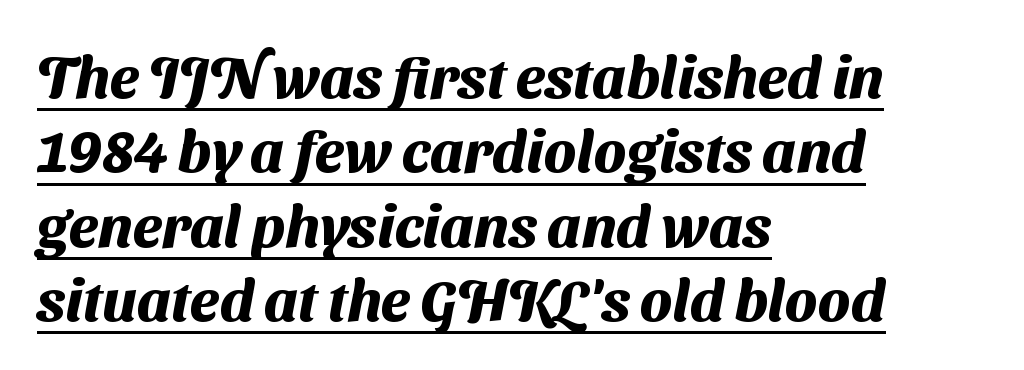
{"serif": "no", "bold": "yes", "weight": "heavy", "width": "normal", "stroke_contrast": "medium", "x_height": "medium", "monospaced": "no", "underline": "yes", "align": "left", "line_spacing": "normal", "line_spacing_ratio": 1.26, "letter_spacing": "normal", "letter_spacing_em": 0.0, "glyph_px": 59}
